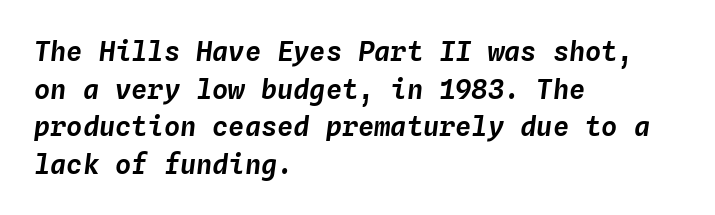
{"italic": "yes", "lean": "right", "slant_degrees": 4, "underline": "no", "align": "left", "line_spacing": "normal", "line_spacing_ratio": 1.39, "letter_spacing": "normal", "letter_spacing_em": 0.0, "glyph_px": 27}
